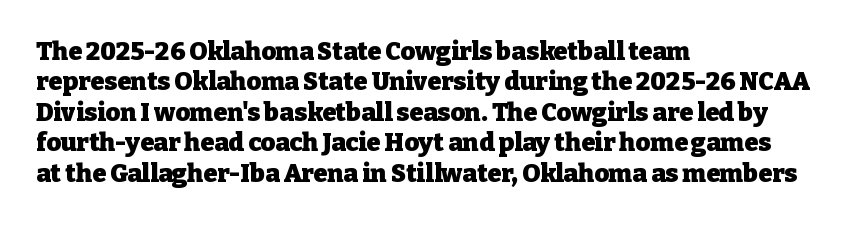
Each line starts at the same left margin while the right side varies. Words appear dense and cohesive because spacing is normal. What weight is shown? A full bold with thick strokes. Nope, not italic — everything's standing straight.
